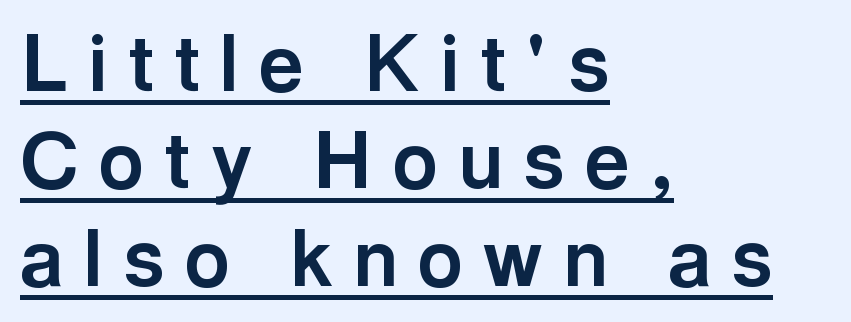
Every word sits above its own underline. Think of a printed novel: that variable character pitch is what you see here. This rendering widens character spacing well past its baseline value. The rag falls on the right side of this text block. Quick note: not italic, upright. The typesetting leans heavy: a genuine bold.
